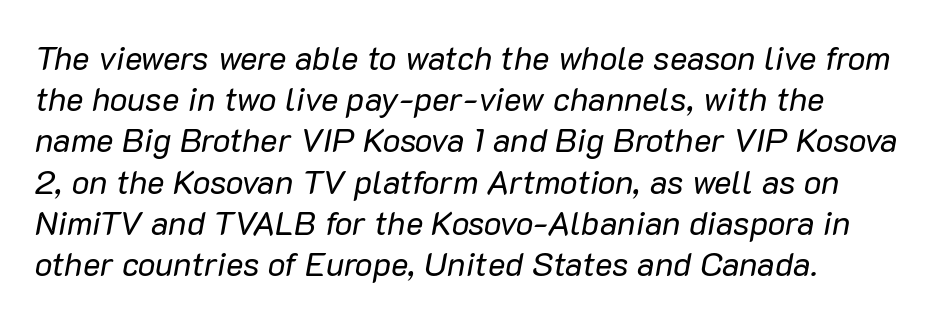
The image shows 33 px regular-weight type, italic (leaning right); set normal line spacing (1.25x), normal letter spacing, not underlined; low stroke contrast and a medium x-height.
